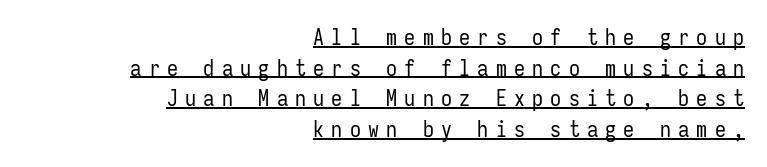
The image shows 22 px text type, upright; set right-aligned, normal line spacing (1.39x), unusually wide letter spacing (+0.33 em), underlined.
